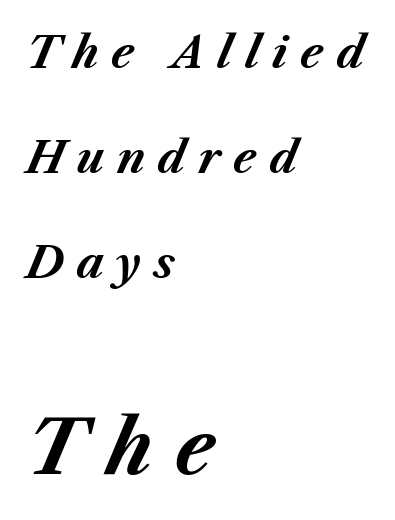
Q: Is the text bold? A: Yes.
Q: Is the text italic (slanted)? A: Yes, it leans right by about 23 degrees.
Q: Is the text underlined? A: No.
Q: How is the paragraph aligned? A: Left-aligned.
Q: Is the spacing between letters normal or unusually wide? A: Unusually wide.
Q: Is the spacing between lines tight, normal or loose? A: Loose.
Q: Which block of text is set in a larger size, the first (top) or the second (bottom)? A: The second (bottom) one.
Q: Width (condensed, normal, or wide)? A: Normal.
Q: Stroke contrast? A: Medium.
Q: x-height? A: Medium.
Q: Monospaced? A: No.
